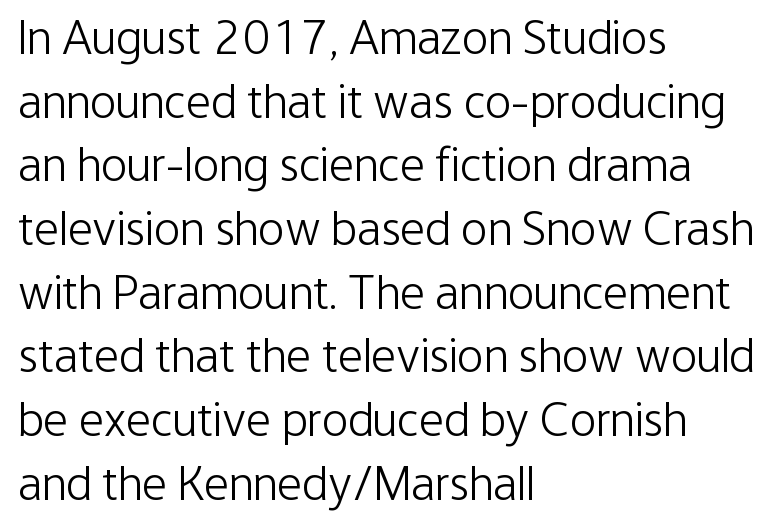
The image shows 49 px light, condensed sans-serif type, upright; set left-aligned, normal line spacing (1.3x), normal letter spacing, not underlined; low stroke contrast and a medium x-height.
